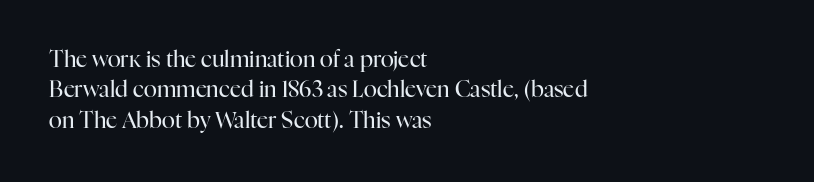
Q: Is the text bold? A: No.
Q: Is the text italic (slanted)? A: No, it is upright.
Q: Is the text underlined? A: No.
Q: How is the paragraph aligned? A: Left-aligned.
Q: Is the spacing between letters normal or unusually wide? A: Normal.
Q: Is the spacing between lines tight, normal or loose? A: Normal.
